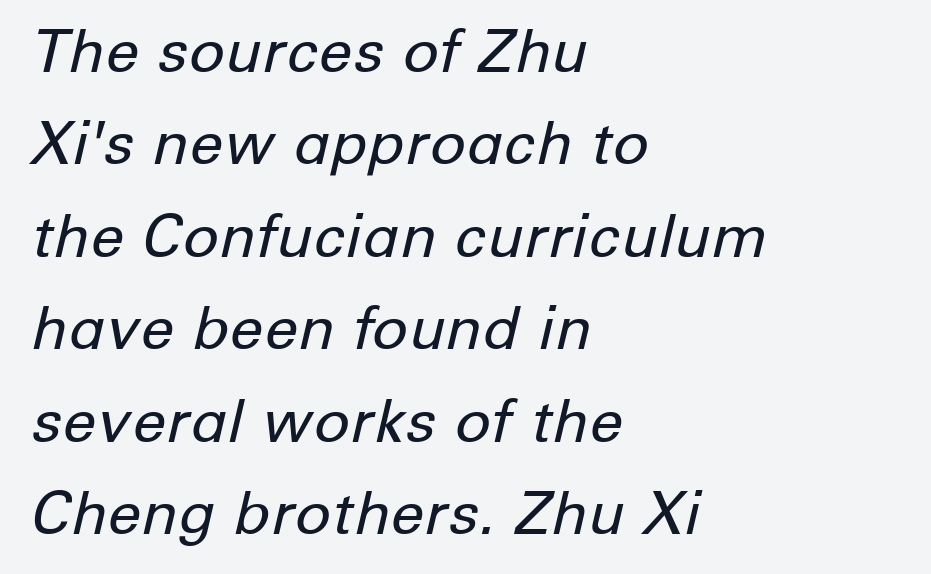
The image shows 60 px regular-weight type, italic (leaning right); set left-aligned, normal line spacing (1.54x), normal letter spacing, not underlined; low stroke contrast and a medium x-height.
